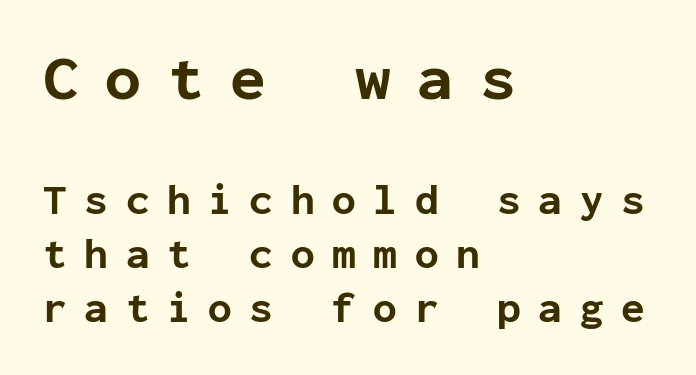
{"serif": "no", "italic": "no", "bold": "yes", "weight": "bold", "width": "normal", "stroke_contrast": "low", "x_height": "medium", "monospaced": "yes", "underline": "no", "align": "left", "line_spacing": "normal", "line_spacing_ratio": 1.26, "letter_spacing": "wide", "letter_spacing_em": 0.41, "larger_block": "first", "size_ratio": 1.51, "glyph_px": 65}
